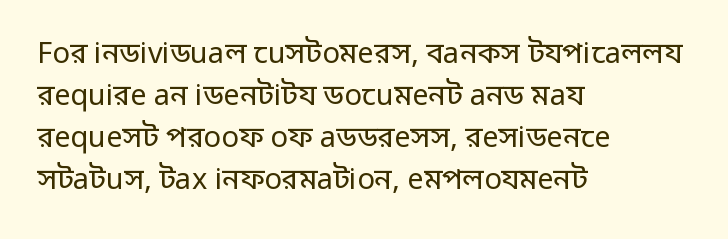
{"serif": "no", "italic": "no", "bold": "no", "weight": "regular", "width": "normal", "stroke_contrast": "low", "x_height": "medium", "monospaced": "no", "underline": "no", "align": "left", "line_spacing": "normal", "line_spacing_ratio": 1.45, "letter_spacing": "normal", "letter_spacing_em": 0.0, "glyph_px": 29}
